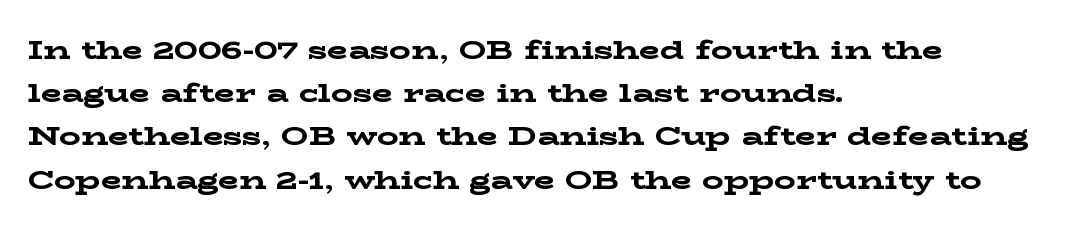
Layout note: lines flush left. Decoration check: the copy has no underline. Each new line begins a customary step beneath the previous one. The characters look thick and weighty, a clear bold. Do the letters lean? They stand straight.
